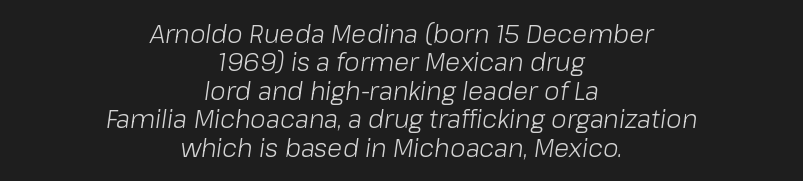
Q: Is the text bold? A: No.
Q: Is the text italic (slanted)? A: Yes, it leans right by about 8 degrees.
Q: Is the text underlined? A: No.
Q: How is the paragraph aligned? A: Centered.
Q: Is the spacing between letters normal or unusually wide? A: Normal.
Q: Is the spacing between lines tight, normal or loose? A: Tight.
